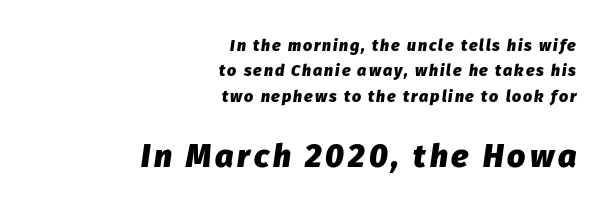
The image shows 32 px heavy type, italic (leaning right); set right-aligned, normal line spacing (1.58x), not underlined; the second (bottom) block is 2.0x larger; low stroke contrast and a medium x-height.
